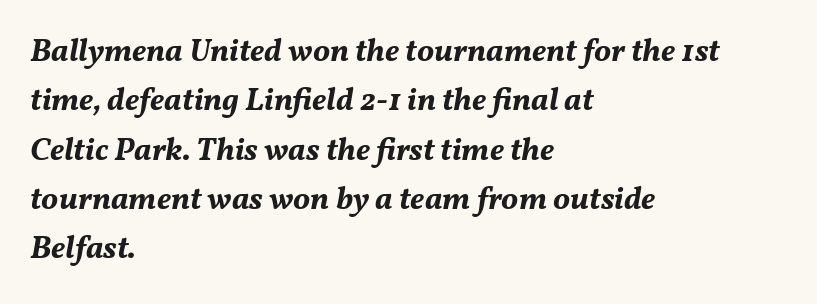
{"italic": "yes", "lean": "right", "slant_degrees": 11, "bold": "yes", "weight": "bold", "width": "normal", "stroke_contrast": "medium", "x_height": "medium", "monospaced": "no", "underline": "no", "align": "left", "line_spacing": "normal", "line_spacing_ratio": 1.54, "letter_spacing": "normal", "letter_spacing_em": 0.0, "glyph_px": 32}
